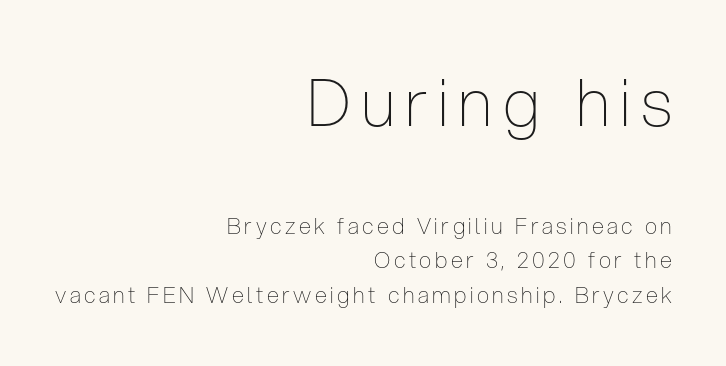
Character widths vary here, with narrow letters taking less room than wide ones. The upper block of text is set noticeably larger than the block beneath it. Regarding leading, the lines here are spaced in the standard way. Tall strokes in this sample are plumb rather than angled. Teacher's note: observe the even right margin — that is flush-right alignment.
